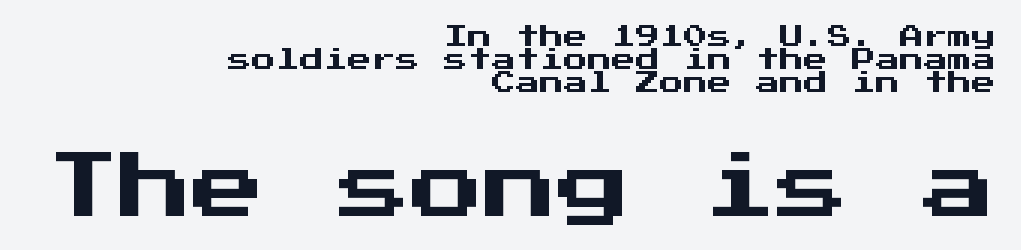
The image shows 73 px sans-serif type, upright, monospaced; set right-aligned, tight line spacing (0.95x), normal letter spacing, not underlined; the second (bottom) block is 3.04x larger; medium stroke contrast and a medium x-height.
